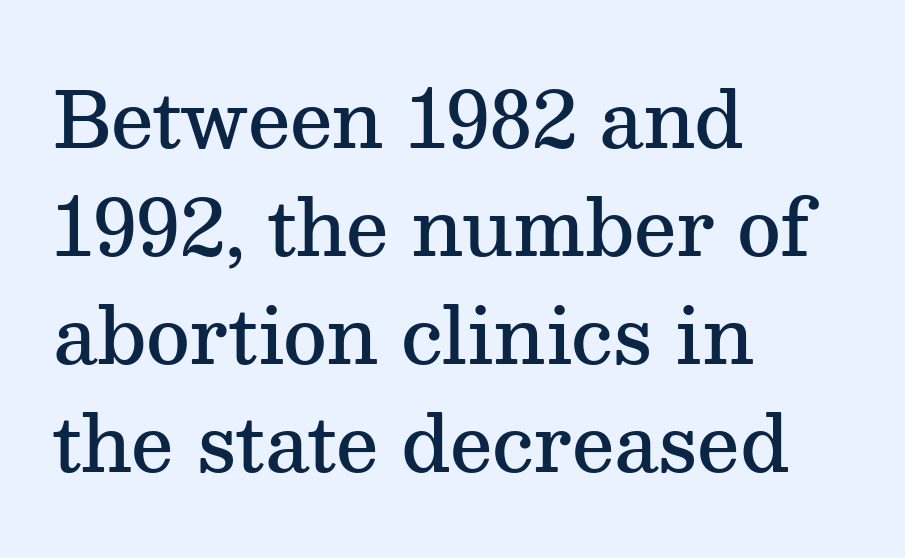
These lines are set flush left with a ragged right edge. These lines are rendered in a variable-pitch font. The letters stand upright; this is a roman face. The face used here is seriffed, in the tradition of book romans.
